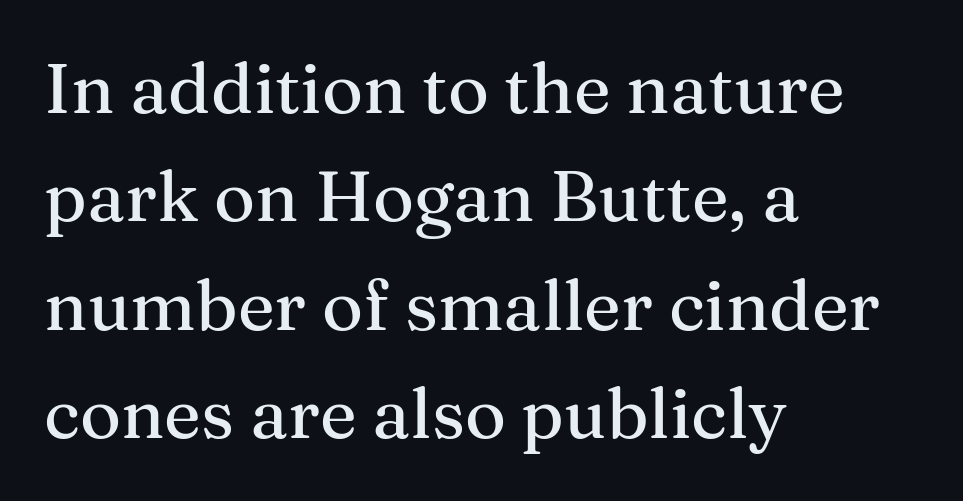
Q: Is the text italic (slanted)? A: No, it is upright.
Q: Is the typeface a serif or a sans-serif typeface? A: Serif.
Q: Is the text underlined? A: No.
Q: How is the paragraph aligned? A: Left-aligned.
Q: Is the spacing between letters normal or unusually wide? A: Normal.
Q: Is the spacing between lines tight, normal or loose? A: Normal.
Q: Width (condensed, normal, or wide)? A: Normal.
Q: Stroke contrast? A: Medium.
Q: x-height? A: Medium.
Q: Monospaced? A: No.
